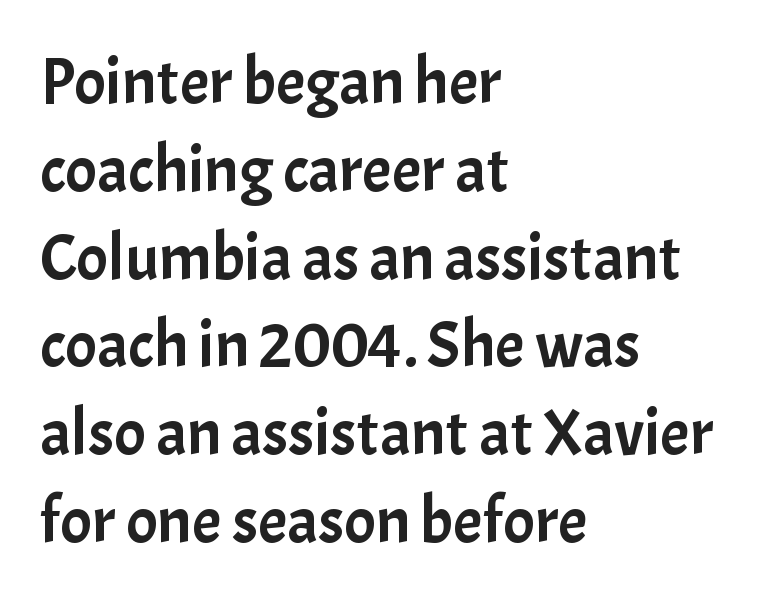
Q: Is the text italic (slanted)? A: No, it is upright.
Q: Is the typeface a serif or a sans-serif typeface? A: Sans-serif.
Q: Is the text underlined? A: No.
Q: How is the paragraph aligned? A: Left-aligned.
Q: Is the spacing between letters normal or unusually wide? A: Normal.
Q: Is the spacing between lines tight, normal or loose? A: Normal.
Q: Width (condensed, normal, or wide)? A: Normal.
Q: Stroke contrast? A: Low.
Q: x-height? A: Medium.
Q: Monospaced? A: No.
